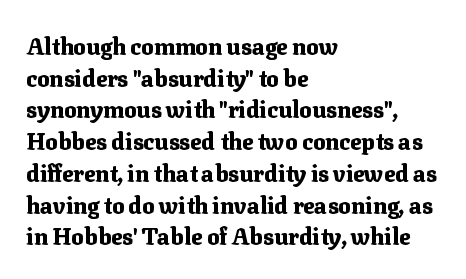
Q: Is the text bold? A: Yes.
Q: Is the text italic (slanted)? A: No, it is upright.
Q: Is the text underlined? A: No.
Q: How is the paragraph aligned? A: Left-aligned.
Q: Is the spacing between letters normal or unusually wide? A: Normal.
Q: Is the spacing between lines tight, normal or loose? A: Normal.
